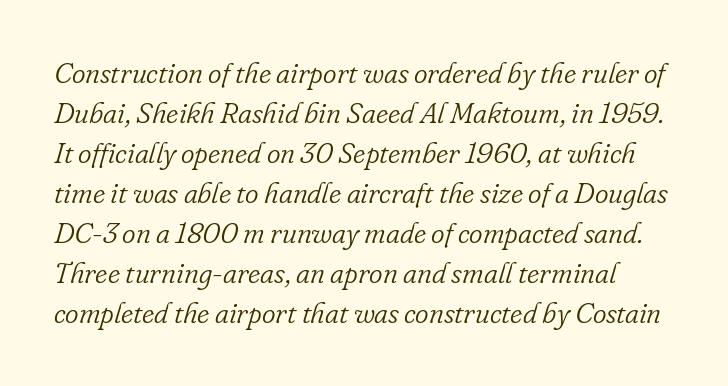
Bold? No — there's no thickening of the strokes. This sample keeps an unexceptional amount of space between lines. Honestly, the letter spacing is just normal — you wouldn't notice it. This sample has the flowing, uneven cadence of proportional lettering. Are there feet on the stems? There are — it's a serif.
